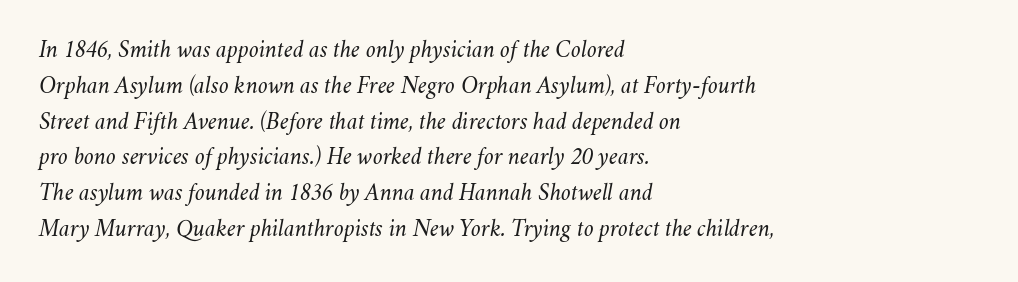
Every row of glyphs begins at an identical x-position on the left. A bare baseline throughout the passage. This rendering leaves character spacing at its baseline value. Regular leading. Stroke mass is kept to a normal reading level or below. Notice how the stems are inclined rather than vertical — that's the hallmark of italics.
